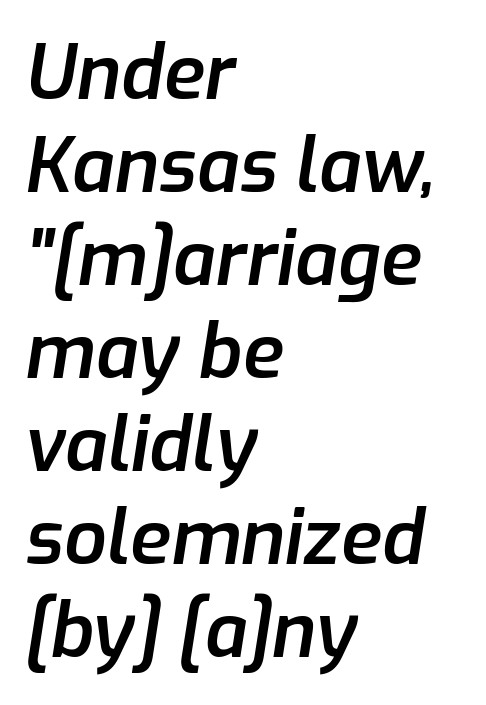
Q: Is the text bold? A: Semi-bold.
Q: Is the text italic (slanted)? A: Yes, it leans right by about 9 degrees.
Q: Is the text underlined? A: No.
Q: How is the paragraph aligned? A: Left-aligned.
Q: Is the spacing between letters normal or unusually wide? A: Normal.
Q: Width (condensed, normal, or wide)? A: Normal.
Q: Stroke contrast? A: Low.
Q: x-height? A: Medium.
Q: Monospaced? A: No.
